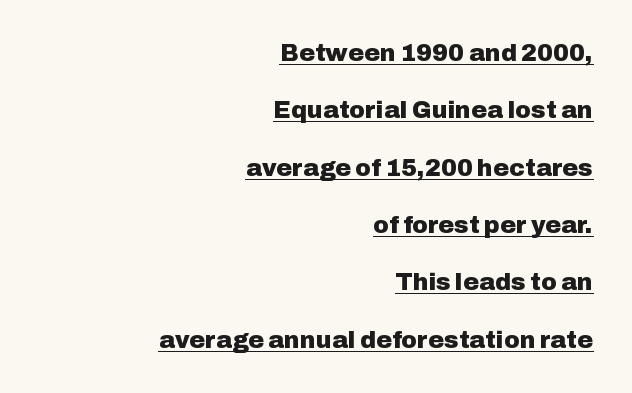
Compared with a flush-left layout, this one pins lines to the opposite, right side. Somebody hit Ctrl+U on this one — the words are underlined. Ordinary non-slanted type is in use. You'd pick this weight for a headline — it's a proper bold.
